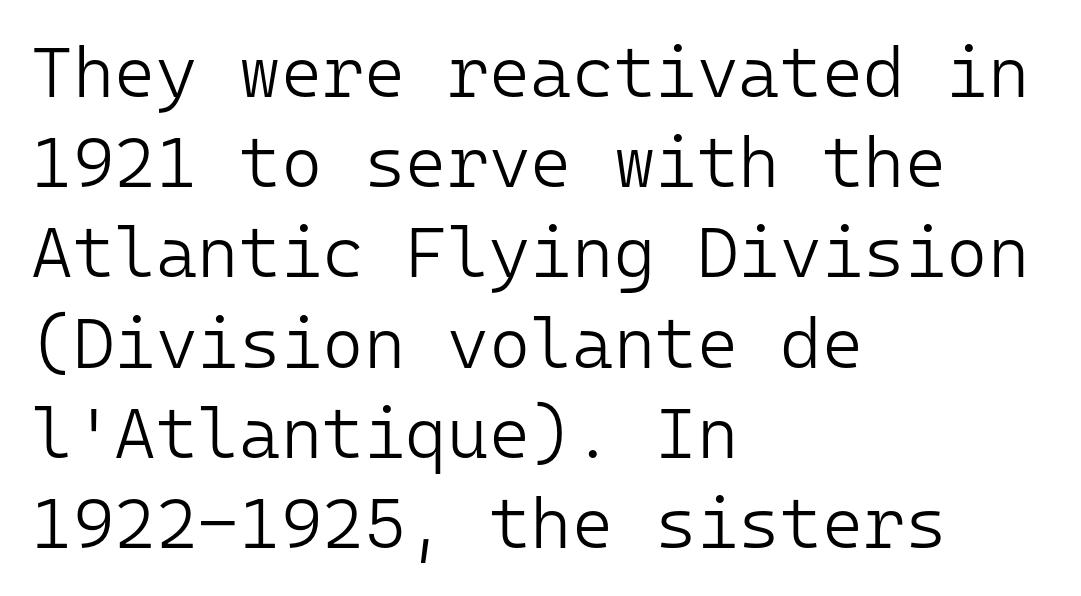
Q: Is the text bold? A: No.
Q: Is the text italic (slanted)? A: No, it is upright.
Q: Is the typeface a serif or a sans-serif typeface? A: Sans-serif.
Q: Is the text underlined? A: No.
Q: How is the paragraph aligned? A: Left-aligned.
Q: Is the spacing between letters normal or unusually wide? A: Normal.
Q: Is the spacing between lines tight, normal or loose? A: Normal.
Q: Width (condensed, normal, or wide)? A: Normal.
Q: Stroke contrast? A: Low.
Q: x-height? A: Medium.
Q: Monospaced? A: Yes.
